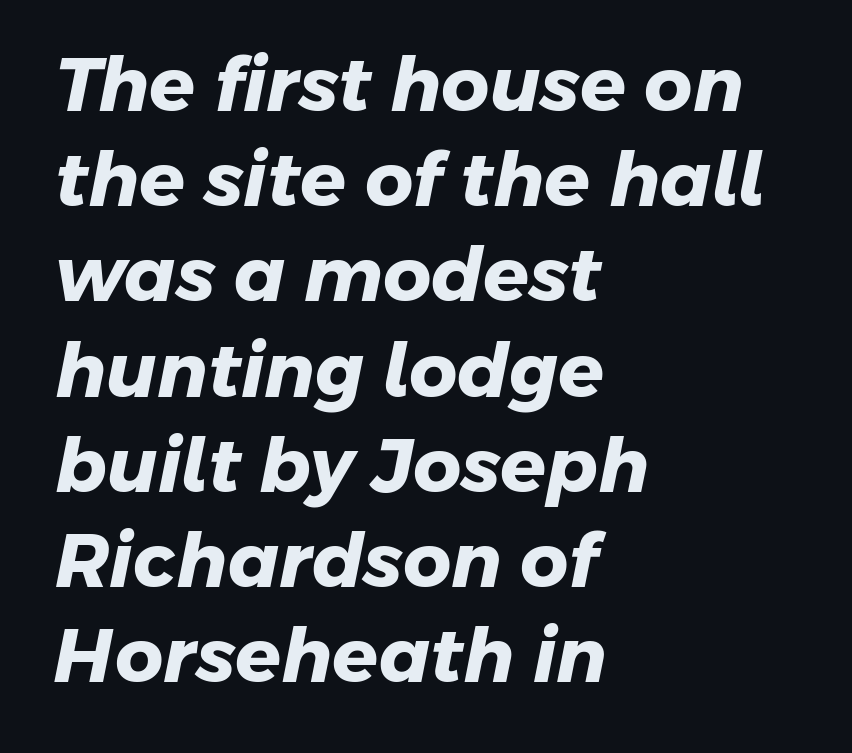
Q: Is the text bold? A: Yes.
Q: Is the typeface a serif or a sans-serif typeface? A: Sans-serif.
Q: Is the text underlined? A: No.
Q: How is the paragraph aligned? A: Left-aligned.
Q: Is the spacing between letters normal or unusually wide? A: Normal.
Q: Is the spacing between lines tight, normal or loose? A: Normal.
Q: Width (condensed, normal, or wide)? A: Normal.
Q: Stroke contrast? A: Low.
Q: x-height? A: Medium.
Q: Monospaced? A: No.
